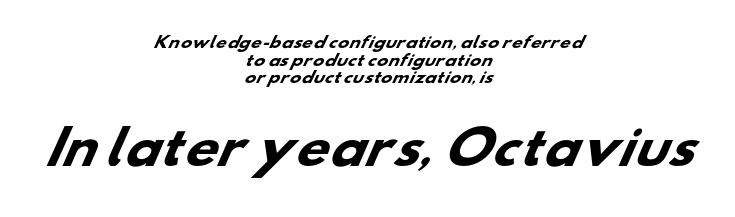
{"serif": "no", "bold": "yes", "weight": "heavy", "width": "wide", "stroke_contrast": "low", "x_height": "small", "monospaced": "no", "underline": "no", "align": "center", "line_spacing_ratio": 1.17, "letter_spacing": "normal", "letter_spacing_em": 0.0, "larger_block": "second", "size_ratio": 3.07, "glyph_px": 46}
